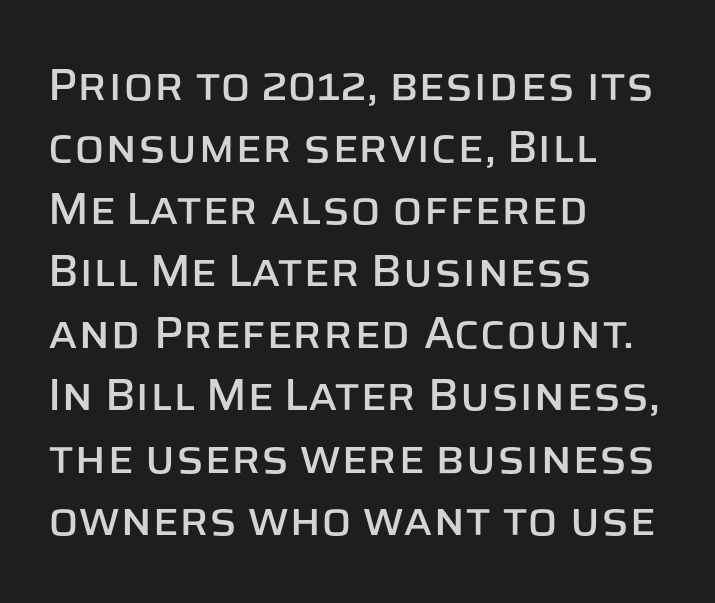
The image shows 45 px sans-serif type, upright; set left-aligned, normal line spacing (1.38x), normal letter spacing, not underlined; low stroke contrast and a large x-height.
